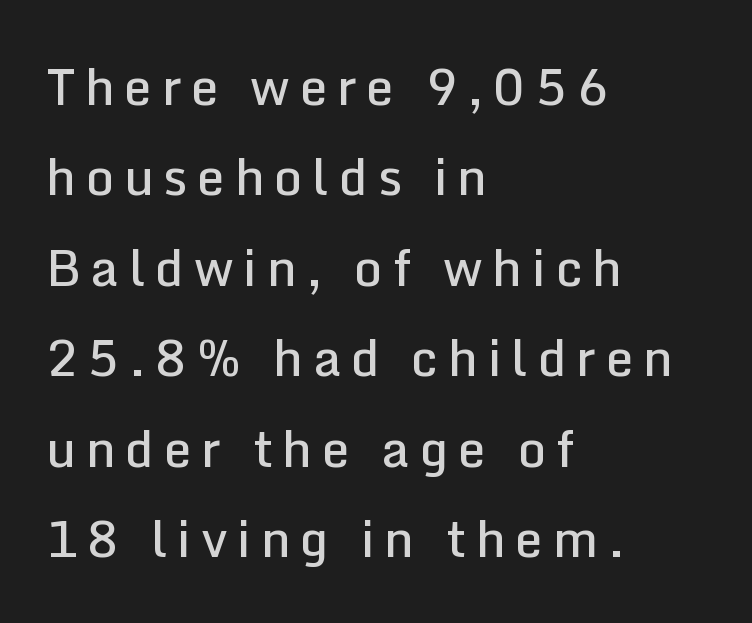
A bit beefed up — I'd call it semibold rather than bold. The letters stand straight up with perfectly vertical stems. A clean baseline with only descenders dipping below it. Do the characters align in a grid? No, the font is proportional. The passage shown is typeset with a sans-serif family.
